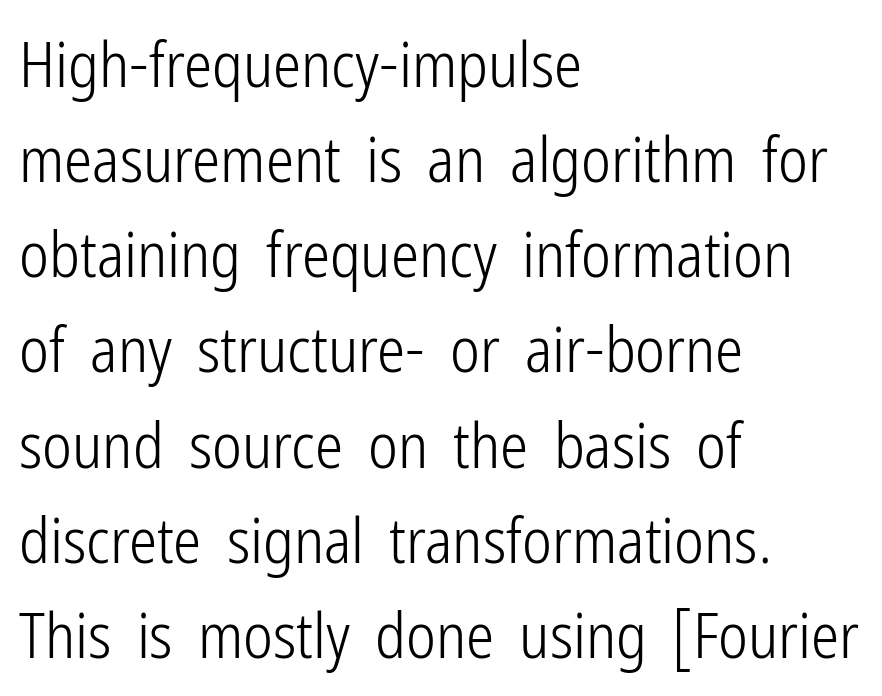
The image shows 63 px light, condensed sans-serif type, upright; set left-aligned, normal line spacing (1.51x), normal letter spacing, not underlined; low stroke contrast and a medium x-height.
